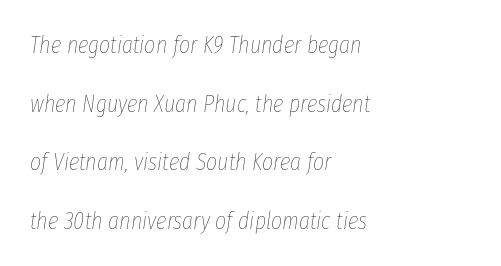
Q: Is the text bold? A: No.
Q: Is the text italic (slanted)? A: Yes, it leans right by about 8 degrees.
Q: Is the text underlined? A: No.
Q: How is the paragraph aligned? A: Left-aligned.
Q: Is the spacing between letters normal or unusually wide? A: Normal.
Q: Is the spacing between lines tight, normal or loose? A: Loose.
